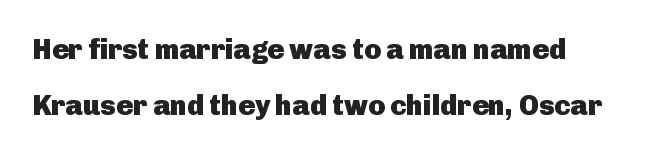
The image shows 28 px heavy sans-serif type, upright; set loose line spacing (2.01x), normal letter spacing, not underlined; low stroke contrast and a medium x-height.
